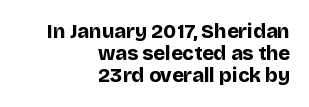
The typesetter chose a ragged-left arrangement here. The gap between lines stays unmarked. Default kerning and tracking; the words read as compact shapes. Weight: bold. The axis of the letterforms is exactly vertical.
